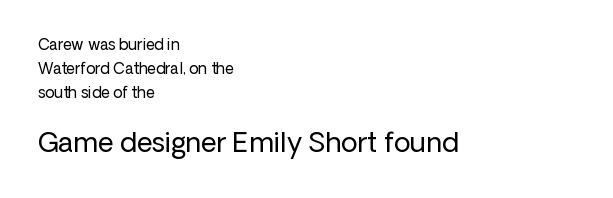
Q: Is the text bold? A: No.
Q: Is the text italic (slanted)? A: No, it is upright.
Q: Is the text underlined? A: No.
Q: How is the paragraph aligned? A: Left-aligned.
Q: Is the spacing between letters normal or unusually wide? A: Normal.
Q: Is the spacing between lines tight, normal or loose? A: Normal.
Q: Which block of text is set in a larger size, the first (top) or the second (bottom)? A: The second (bottom) one.
